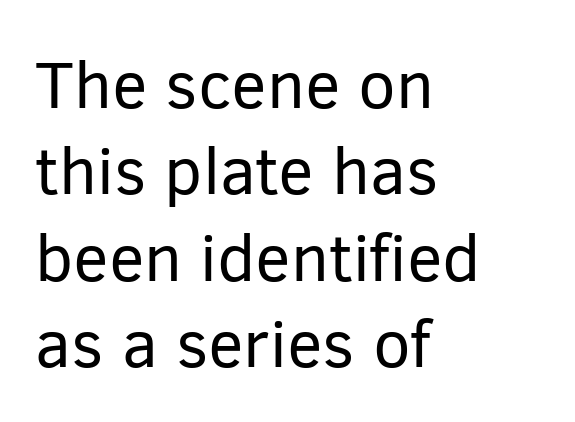
Regarding leading, the lines here are spaced in the standard way. Looks like regular typesetting: each glyph gets only the width it needs. I'd call this a sans setting — the letters go barefoot. The type sits square on the baseline with zero lean. In CSS terms this would be text-align: left.
